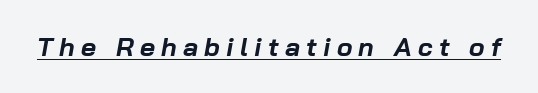
The image shows 26 px bold type, italic (leaning right); set unusually wide letter spacing (+0.24 em), underlined.
